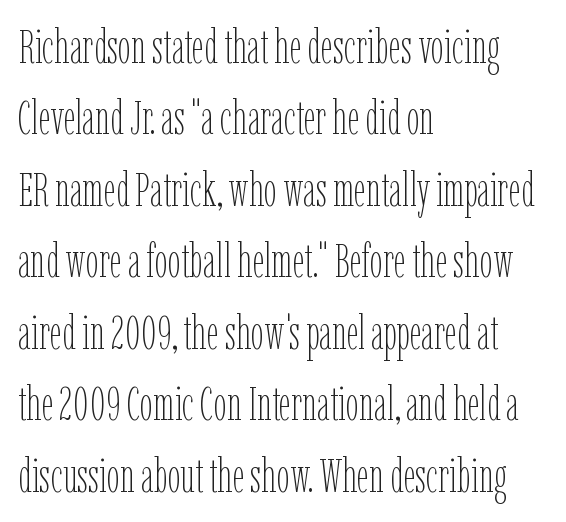
Q: Is the text bold? A: No.
Q: Is the text italic (slanted)? A: No, it is upright.
Q: Is the text underlined? A: No.
Q: How is the paragraph aligned? A: Left-aligned.
Q: Is the spacing between letters normal or unusually wide? A: Normal.
Q: Is the spacing between lines tight, normal or loose? A: Normal.
Q: Width (condensed, normal, or wide)? A: Condensed.
Q: Stroke contrast? A: Low.
Q: x-height? A: Medium.
Q: Monospaced? A: No.
